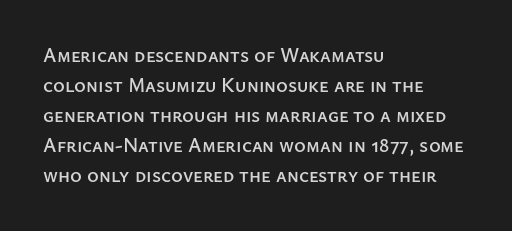
The passage shown has conventional tracking throughout. Is there much room between lines? A standard amount, neither cramped nor airy. This is the regular roman posture of the typeface. Plain, unruled lines of type. Typeset ragged right — the left edge is the straight one.
